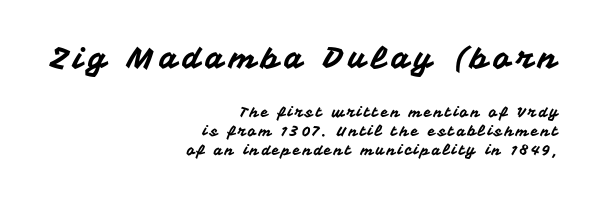
Q: Is the text italic (slanted)? A: Yes.
Q: Is the typeface a serif or a sans-serif typeface? A: Sans-serif.
Q: Is the text underlined? A: No.
Q: How is the paragraph aligned? A: Right-aligned.
Q: Is the spacing between lines tight, normal or loose? A: Normal.
Q: Which block of text is set in a larger size, the first (top) or the second (bottom)? A: The first (top) one.
Q: Width (condensed, normal, or wide)? A: Normal.
Q: Stroke contrast? A: Medium.
Q: x-height? A: Medium.
Q: Monospaced? A: No.
